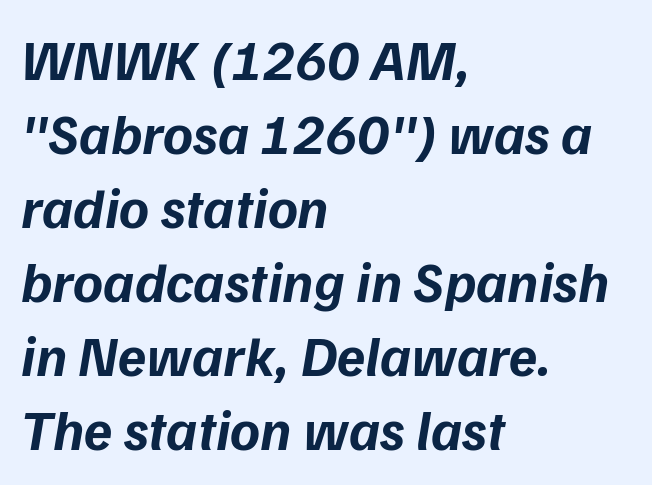
This rendering features lettering with no underline. What stands out about the letter spacing? Nothing — it is the standard amount. Character widths vary here, with narrow letters taking less room than wide ones. Compared with an ordinary text face, these strokes are far heavier — a full bold. Casual observation: everything's shoved over to the left. The typography opts for an oblique posture over an upright one.
